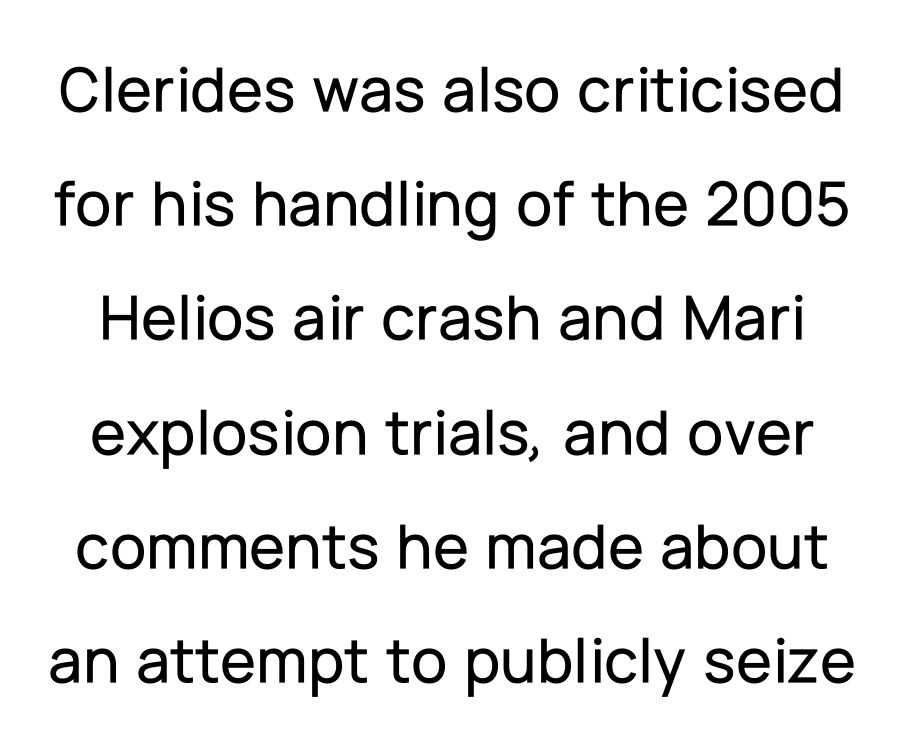
Q: Is the text italic (slanted)? A: No, it is upright.
Q: Is the typeface a serif or a sans-serif typeface? A: Sans-serif.
Q: Is the text underlined? A: No.
Q: Is the spacing between letters normal or unusually wide? A: Normal.
Q: Width (condensed, normal, or wide)? A: Normal.
Q: Stroke contrast? A: Low.
Q: x-height? A: Medium.
Q: Monospaced? A: No.
